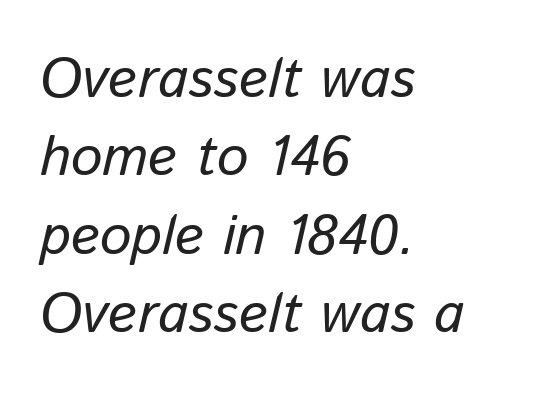
Spacing verdict: proportional, widths tailored to each character. Slanted lettering throughout. Plain, unruled lines of type. Short and long lines alike share a common starting point at left.
